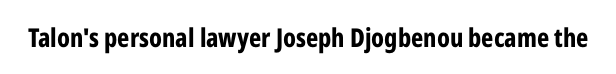
The image shows 26 px bold type, upright; set normal letter spacing, not underlined.
